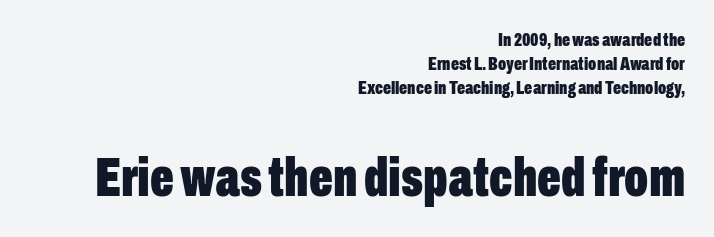
Typographically, this falls in the sans-serif category. Honestly, the letter spacing is just normal — you wouldn't notice it. Vertical spacing — default. Heft: maximum for text — a bold. Do the letters lean? They stand straight.
